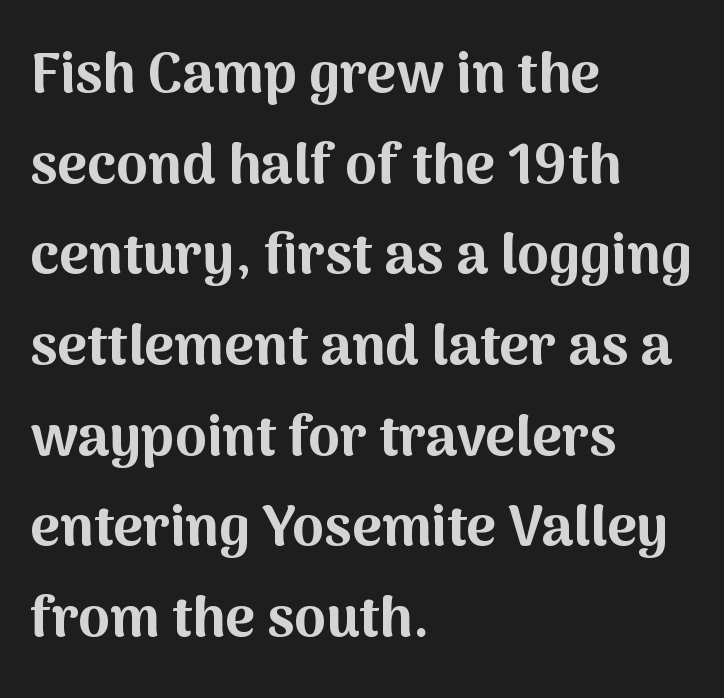
The image shows 57 px bold sans-serif type, upright; set left-aligned, normal line spacing (1.59x), normal letter spacing, not underlined; medium stroke contrast and a medium x-height.
